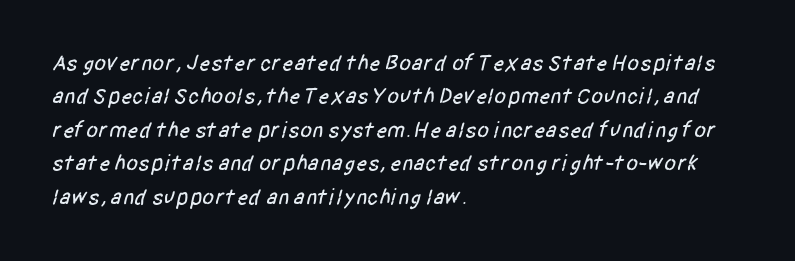
{"underline": "no", "align": "left", "line_spacing": "normal", "line_spacing_ratio": 1.52, "letter_spacing": "normal", "letter_spacing_em": 0.0, "glyph_px": 22}
